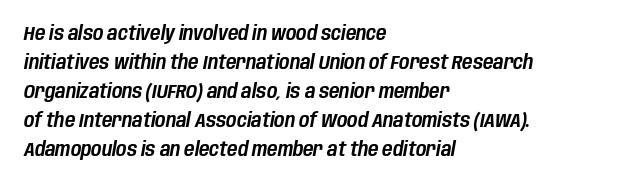
The image shows 20 px text type, italic (leaning right); set left-aligned, normal line spacing (1.45x), normal letter spacing, not underlined.
